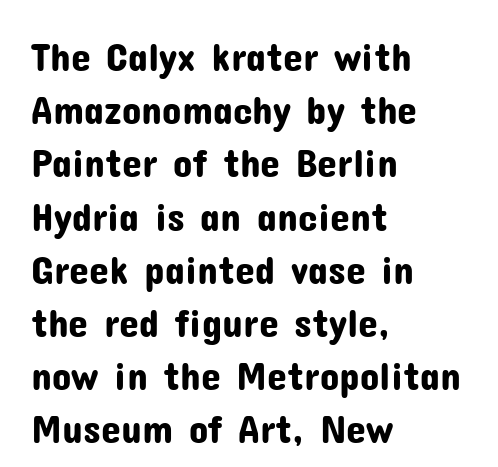
The image shows 40 px sans-serif type, upright; set left-aligned, normal line spacing (1.33x), normal letter spacing, not underlined; low stroke contrast and a medium x-height.
